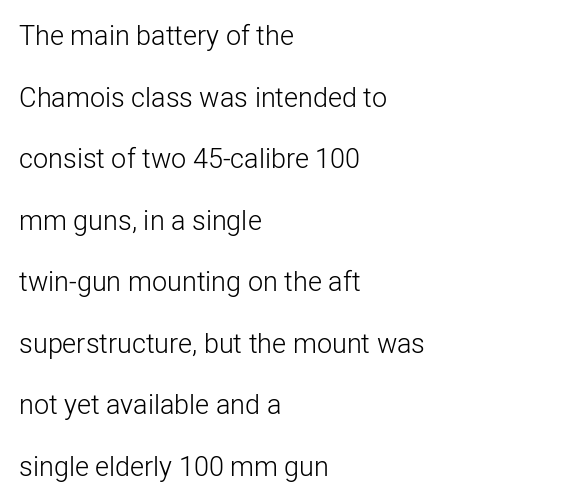
Q: Is the text bold? A: No.
Q: Is the text italic (slanted)? A: No, it is upright.
Q: Is the text underlined? A: No.
Q: How is the paragraph aligned? A: Left-aligned.
Q: Is the spacing between letters normal or unusually wide? A: Normal.
Q: Is the spacing between lines tight, normal or loose? A: Loose.
